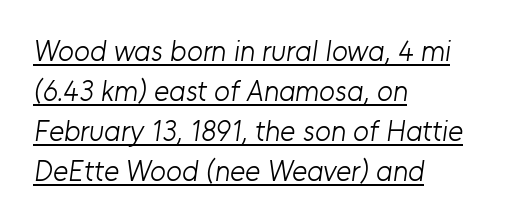
Q: Is the text bold? A: No.
Q: Is the typeface a serif or a sans-serif typeface? A: Sans-serif.
Q: Is the text underlined? A: Yes.
Q: How is the paragraph aligned? A: Left-aligned.
Q: Is the spacing between letters normal or unusually wide? A: Normal.
Q: Is the spacing between lines tight, normal or loose? A: Normal.
Q: Width (condensed, normal, or wide)? A: Normal.
Q: Stroke contrast? A: Low.
Q: x-height? A: Medium.
Q: Monospaced? A: No.
